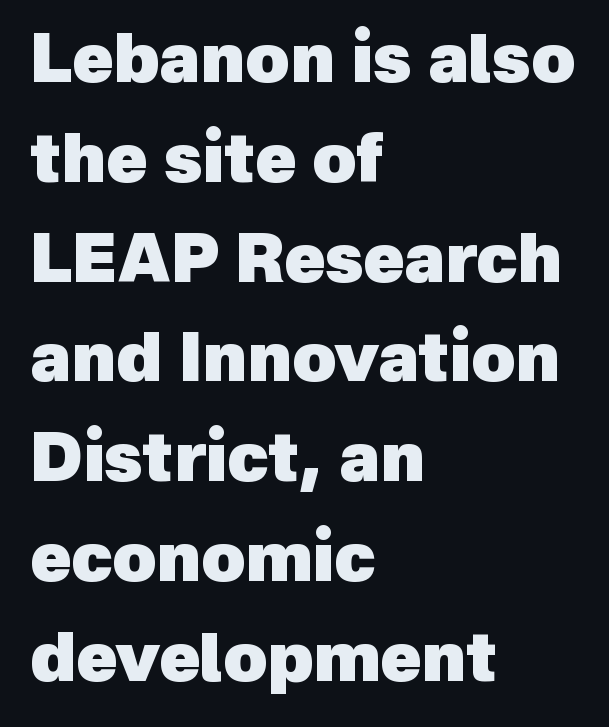
The tracking reads as untouched default to a designer's eye. The specimen omits any rule beneath the text block's lines. Character widths vary here, with narrow letters taking less room than wide ones. One glance says typical: line gaps are just what's usual. The lines in this sample share a left origin and differ only in where they stop. Compared with an ordinary text face, these strokes are far heavier — a full bold.
